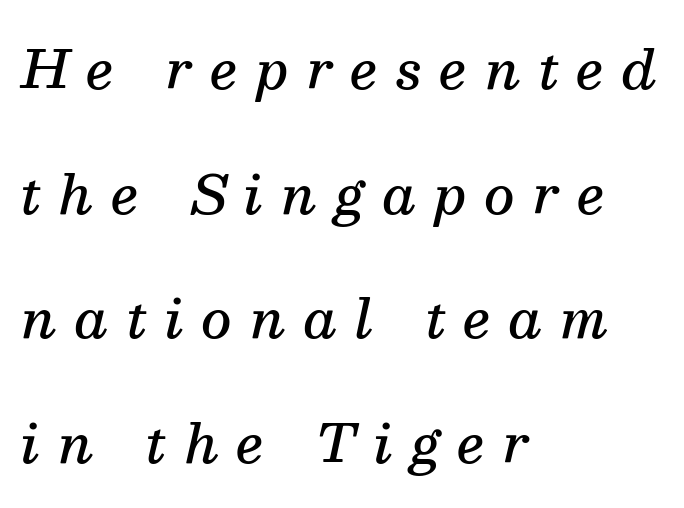
Q: Is the text bold? A: Semi-bold.
Q: Is the text italic (slanted)? A: Yes, it leans right by about 13 degrees.
Q: Is the typeface a serif or a sans-serif typeface? A: Serif.
Q: Is the text underlined? A: No.
Q: How is the paragraph aligned? A: Left-aligned.
Q: Is the spacing between letters normal or unusually wide? A: Unusually wide.
Q: Is the spacing between lines tight, normal or loose? A: Loose.
Q: Width (condensed, normal, or wide)? A: Normal.
Q: Stroke contrast? A: Medium.
Q: x-height? A: Medium.
Q: Monospaced? A: No.
